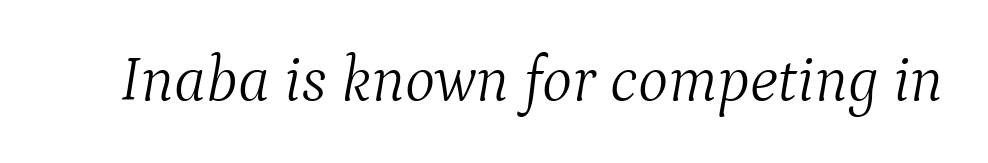
A typesetter would call this proportional, since set widths differ per character. Underline: absent. Words appear dense and cohesive because spacing is normal. In terms of letterform style, serifs are clearly present.
